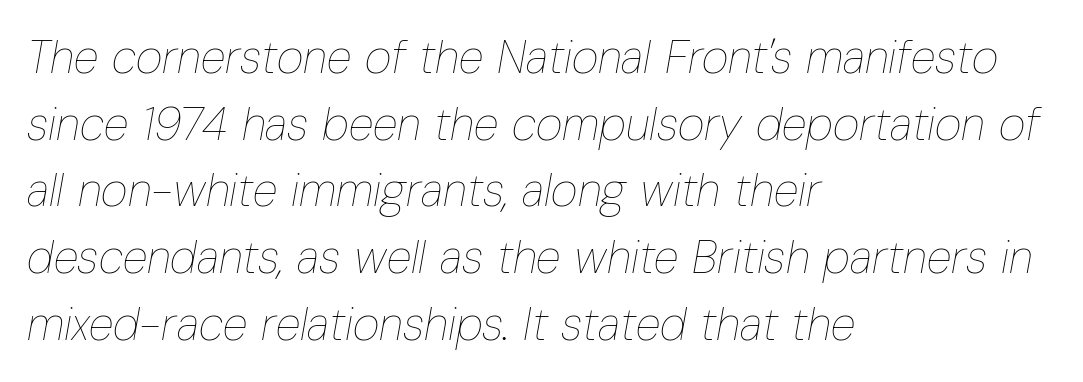
Q: Is the text bold? A: No.
Q: Is the text italic (slanted)? A: Yes, it leans right by about 10 degrees.
Q: Is the text underlined? A: No.
Q: How is the paragraph aligned? A: Left-aligned.
Q: Is the spacing between letters normal or unusually wide? A: Normal.
Q: Is the spacing between lines tight, normal or loose? A: Normal.
Q: Width (condensed, normal, or wide)? A: Condensed.
Q: Stroke contrast? A: Low.
Q: x-height? A: Medium.
Q: Monospaced? A: No.
